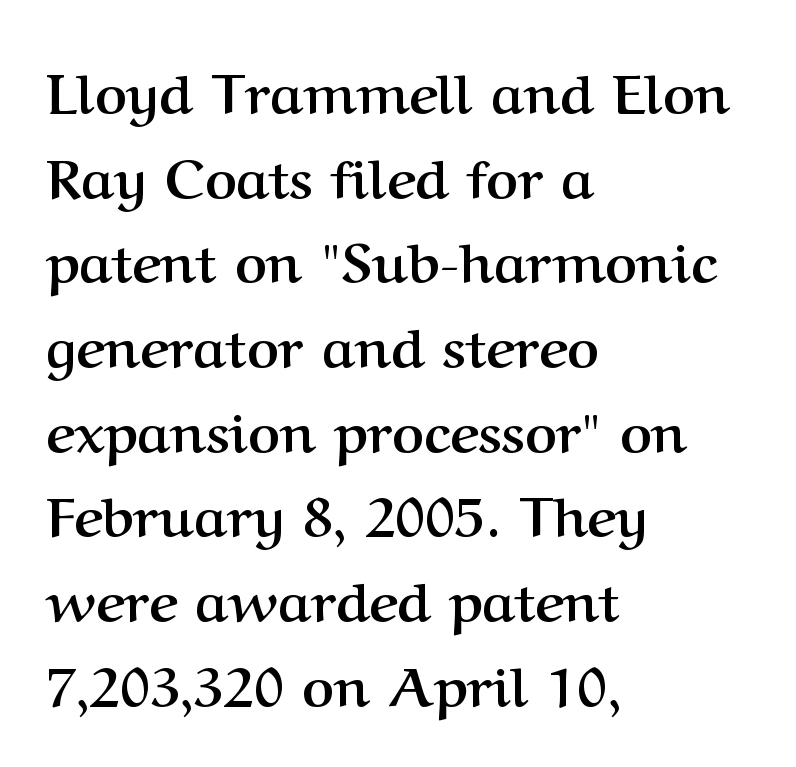
The typesetting leans heavy: a genuine bold. The glyphs are unaccompanied by any horizontal stroke below them. Regarding serifs, this sample has them. The passage shown is typed in a proportional face where columns would drift. Left-aligned paragraph, ragged on the right. Evenly set lines give the paragraph a standard silhouette.
